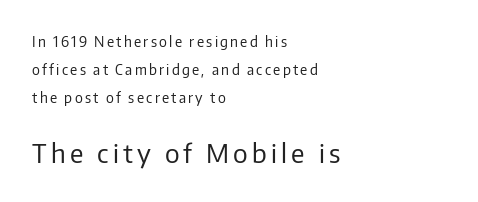
The image shows 26 px text type, upright; set left-aligned, loose line spacing (1.99x), not underlined; the second (bottom) block is 1.86x larger.
